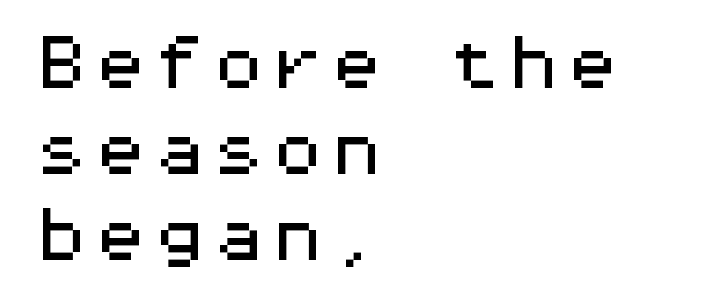
Q: Is the text italic (slanted)? A: No, it is upright.
Q: Is the typeface a serif or a sans-serif typeface? A: Sans-serif.
Q: Is the text underlined? A: No.
Q: How is the paragraph aligned? A: Left-aligned.
Q: Is the spacing between letters normal or unusually wide? A: Normal.
Q: Is the spacing between lines tight, normal or loose? A: Normal.
Q: Width (condensed, normal, or wide)? A: Wide.
Q: Stroke contrast? A: Medium.
Q: x-height? A: Medium.
Q: Monospaced? A: Yes.
